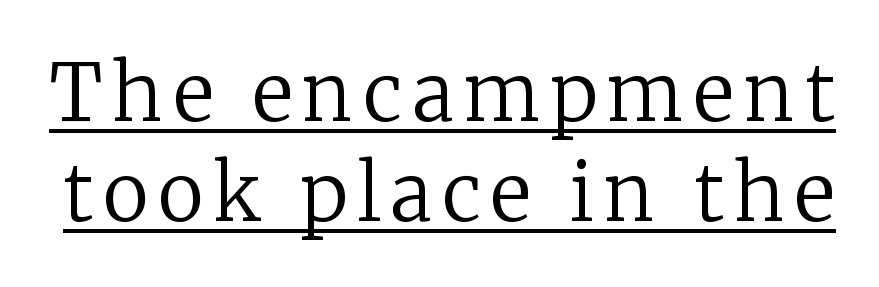
No italicization has been applied; the sample stays upright. A typesetter would call this leading conventional body-copy spacing. These characters rest on top of a visible drawn line. A typesetter would call this proportional, since set widths differ per character. The glyphs in this specimen are seriffed.
